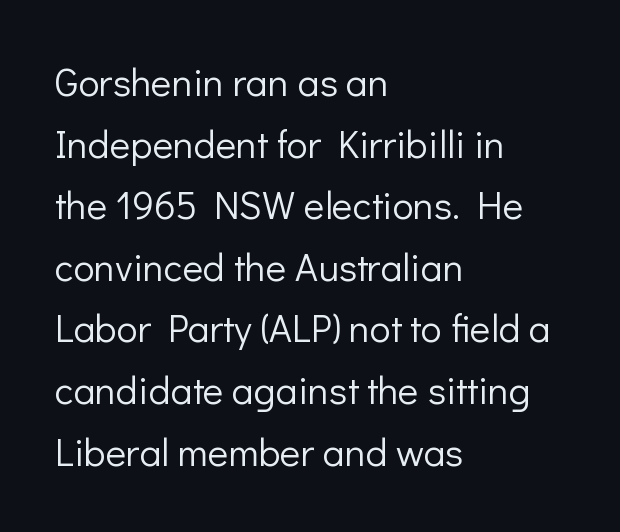
{"serif": "no", "italic": "no", "bold": "no", "weight": "light", "width": "normal", "stroke_contrast": "low", "x_height": "medium", "monospaced": "no", "underline": "no", "align": "left", "line_spacing": "normal", "line_spacing_ratio": 1.58, "letter_spacing": "normal", "letter_spacing_em": 0.0, "glyph_px": 39}
